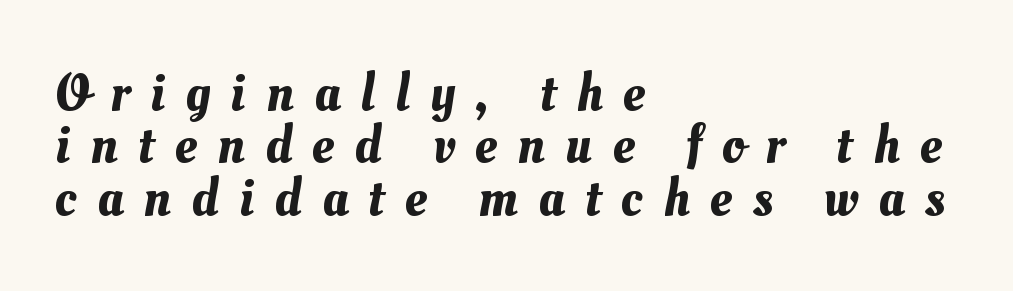
Honestly, the letter spacing is so wide it's the main thing you notice. Spacing verdict: proportional, widths tailored to each character. These lines stack with their left ends in a neat column. Check the space under the baseline: it is left empty. This sample trades vertical openness for compactness between lines.
